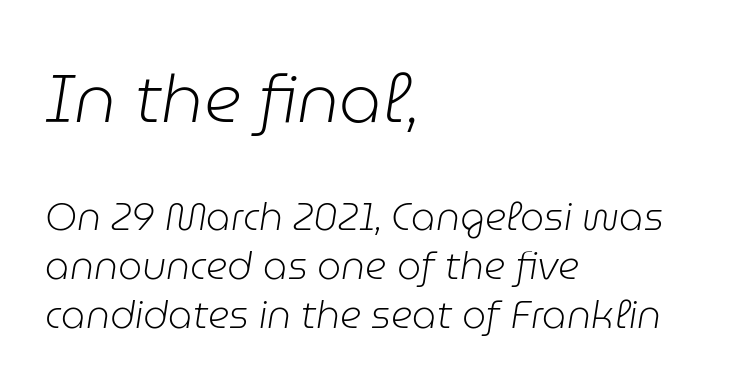
{"italic": "yes", "lean": "right", "slant_degrees": 9, "bold": "no", "weight": "light", "width": "normal", "stroke_contrast": "low", "x_height": "medium", "monospaced": "no", "underline": "no", "align": "left", "line_spacing": "normal", "line_spacing_ratio": 1.3, "letter_spacing": "normal", "letter_spacing_em": 0.0, "larger_block": "first", "size_ratio": 1.76, "glyph_px": 67}
